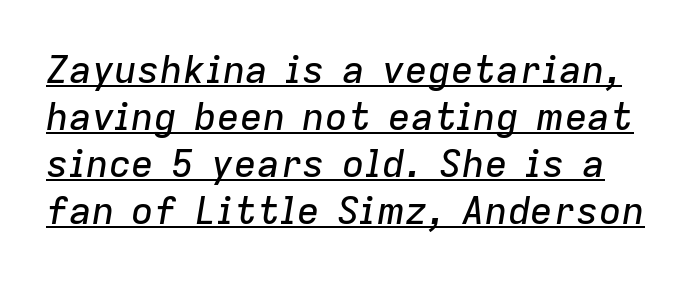
What stands out about the letter spacing? Nothing — it is the standard amount. The specimen includes a rule beneath the text block's lines. Spacing verdict: proportional, widths tailored to each character. Slanted lettering throughout.
